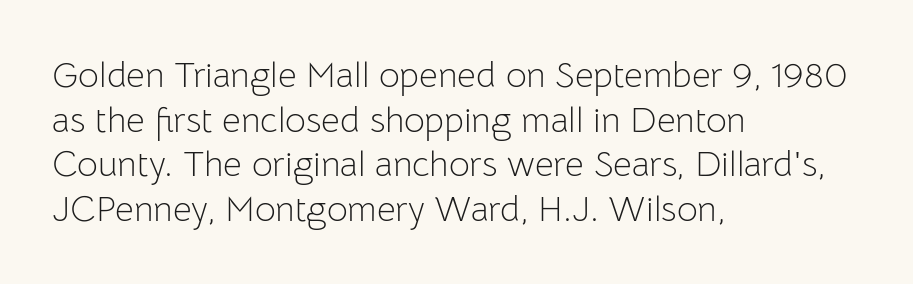
Q: Is the text bold? A: No.
Q: Is the text italic (slanted)? A: No, it is upright.
Q: Is the typeface a serif or a sans-serif typeface? A: Sans-serif.
Q: Is the text underlined? A: No.
Q: How is the paragraph aligned? A: Left-aligned.
Q: Is the spacing between letters normal or unusually wide? A: Normal.
Q: Width (condensed, normal, or wide)? A: Normal.
Q: Stroke contrast? A: Low.
Q: x-height? A: Medium.
Q: Monospaced? A: No.
